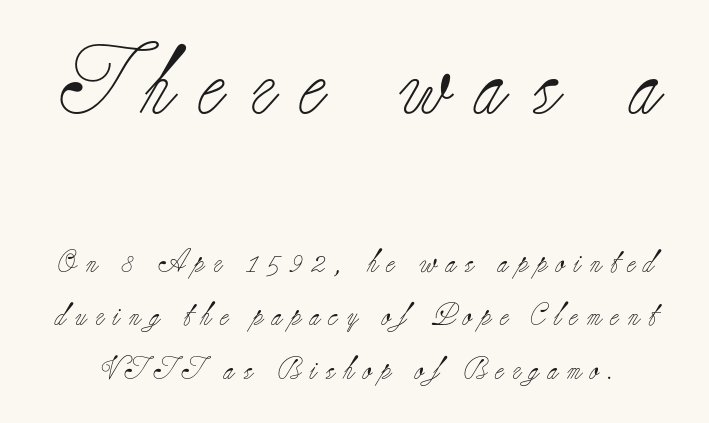
The image shows 68 px light serif type; set loose line spacing (2.33x), unusually wide letter spacing (+0.39 em), not underlined; the first (top) block is 2.96x larger; low stroke contrast and a small x-height.
